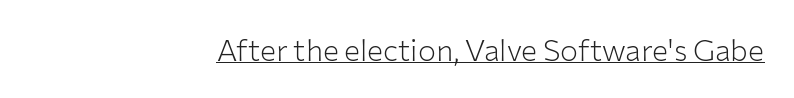
{"serif": "no", "italic": "no", "bold": "no", "weight": "light", "width": "normal", "stroke_contrast": "low", "x_height": "medium", "monospaced": "no", "underline": "yes", "align": "right", "letter_spacing": "normal", "letter_spacing_em": 0.0, "glyph_px": 30}
